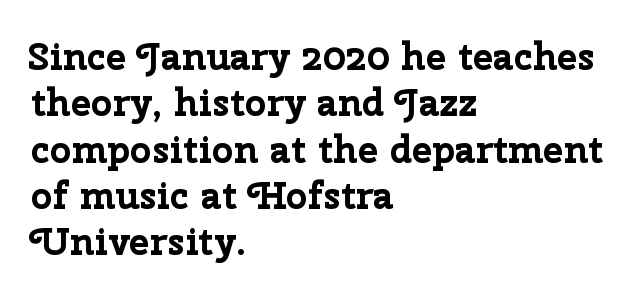
The image shows 38 px bold sans-serif type, upright; set left-aligned, line spacing 1.22x, normal letter spacing, not underlined; low stroke contrast and a medium x-height.
